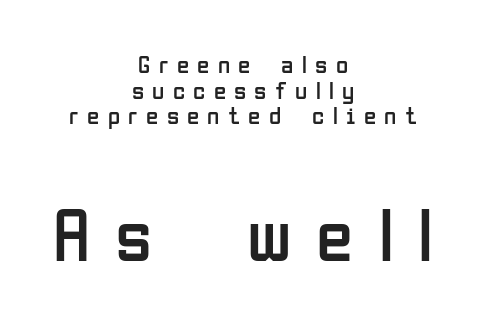
Q: Is the text bold? A: No.
Q: Is the text italic (slanted)? A: No, it is upright.
Q: Is the typeface a serif or a sans-serif typeface? A: Sans-serif.
Q: Is the text underlined? A: No.
Q: How is the paragraph aligned? A: Centered.
Q: Is the spacing between letters normal or unusually wide? A: Unusually wide.
Q: Is the spacing between lines tight, normal or loose? A: Tight.
Q: Which block of text is set in a larger size, the first (top) or the second (bottom)? A: The second (bottom) one.
Q: Width (condensed, normal, or wide)? A: Condensed.
Q: Stroke contrast? A: Low.
Q: x-height? A: Medium.
Q: Monospaced? A: No.
